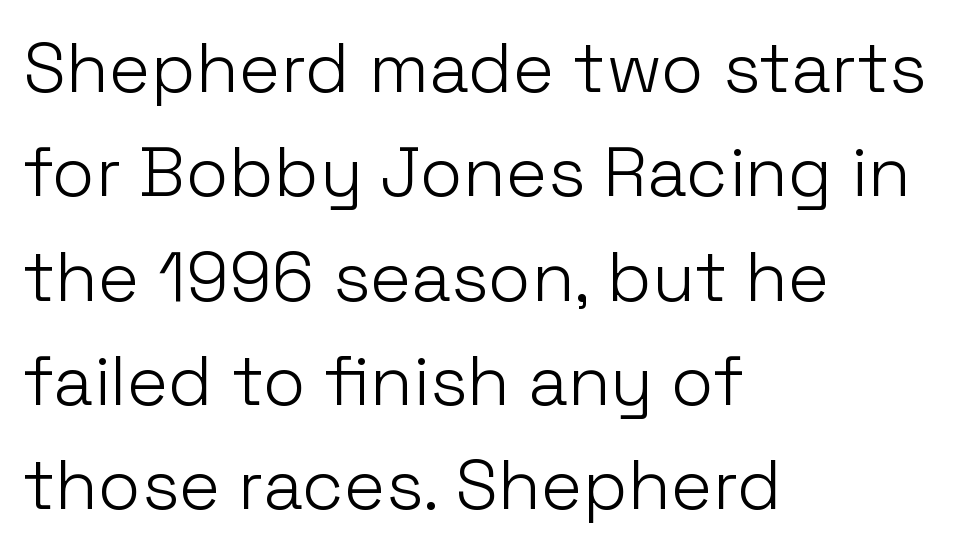
{"serif": "no", "italic": "no", "bold": "no", "weight": "light", "width": "normal", "stroke_contrast": "low", "x_height": "medium", "monospaced": "no", "underline": "no", "align": "left", "line_spacing": "normal", "line_spacing_ratio": 1.49, "letter_spacing": "normal", "letter_spacing_em": 0.0, "glyph_px": 70}
